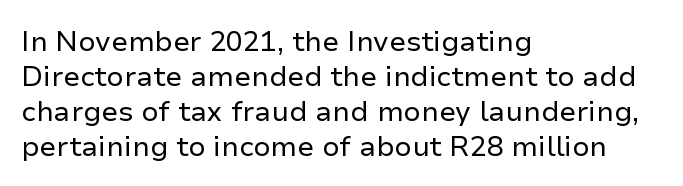
Q: Is the text bold? A: No.
Q: Is the text italic (slanted)? A: No, it is upright.
Q: Is the typeface a serif or a sans-serif typeface? A: Sans-serif.
Q: Is the text underlined? A: No.
Q: How is the paragraph aligned? A: Left-aligned.
Q: Is the spacing between letters normal or unusually wide? A: Normal.
Q: Is the spacing between lines tight, normal or loose? A: Normal.
Q: Width (condensed, normal, or wide)? A: Normal.
Q: Stroke contrast? A: Low.
Q: x-height? A: Medium.
Q: Monospaced? A: No.
